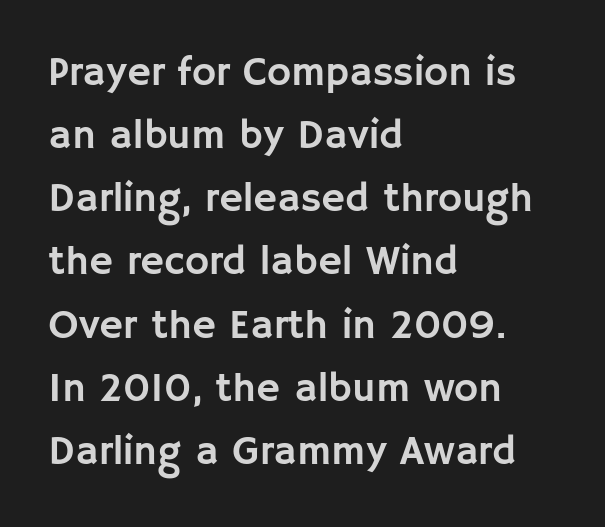
Q: Is the text italic (slanted)? A: No, it is upright.
Q: Is the typeface a serif or a sans-serif typeface? A: Sans-serif.
Q: Is the text underlined? A: No.
Q: How is the paragraph aligned? A: Left-aligned.
Q: Is the spacing between letters normal or unusually wide? A: Normal.
Q: Is the spacing between lines tight, normal or loose? A: Normal.
Q: Width (condensed, normal, or wide)? A: Normal.
Q: Stroke contrast? A: Low.
Q: x-height? A: Large.
Q: Monospaced? A: No.
